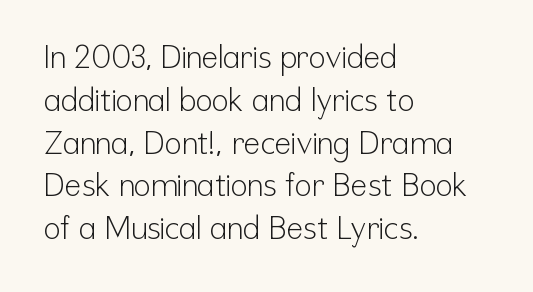
{"serif": "no", "italic": "no", "bold": "no", "weight": "light", "width": "condensed", "stroke_contrast": "low", "x_height": "medium", "monospaced": "no", "underline": "no", "align": "left", "line_spacing": "normal", "line_spacing_ratio": 1.38, "letter_spacing": "normal", "letter_spacing_em": 0.0, "glyph_px": 31}
